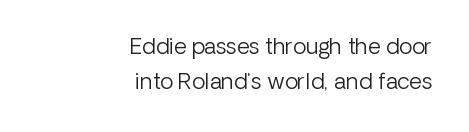
Q: Is the text bold? A: No.
Q: Is the text italic (slanted)? A: No, it is upright.
Q: Is the text underlined? A: No.
Q: How is the paragraph aligned? A: Right-aligned.
Q: Is the spacing between letters normal or unusually wide? A: Normal.
Q: Is the spacing between lines tight, normal or loose? A: Normal.
